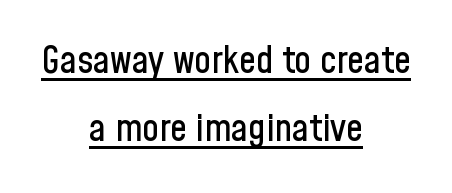
Q: Is the text italic (slanted)? A: No, it is upright.
Q: Is the typeface a serif or a sans-serif typeface? A: Sans-serif.
Q: Is the text underlined? A: Yes.
Q: How is the paragraph aligned? A: Centered.
Q: Is the spacing between letters normal or unusually wide? A: Normal.
Q: Width (condensed, normal, or wide)? A: Condensed.
Q: Stroke contrast? A: Low.
Q: x-height? A: Medium.
Q: Monospaced? A: No.
